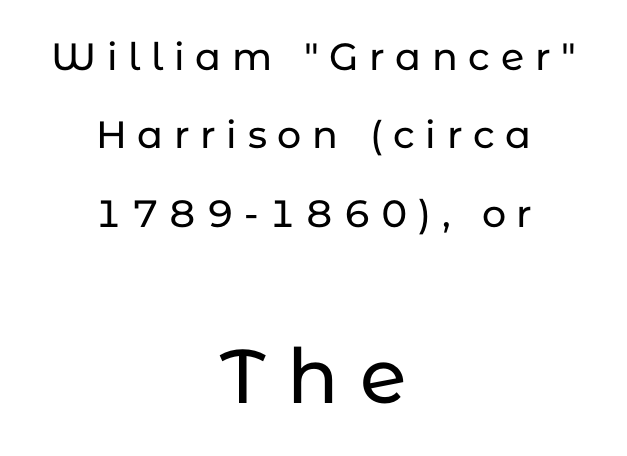
{"serif": "no", "italic": "no", "width": "normal", "stroke_contrast": "low", "x_height": "medium", "monospaced": "no", "underline": "no", "align": "center", "line_spacing": "loose", "line_spacing_ratio": 2.06, "letter_spacing": "wide", "letter_spacing_em": 0.28, "larger_block": "second", "size_ratio": 2.0, "glyph_px": 76}
